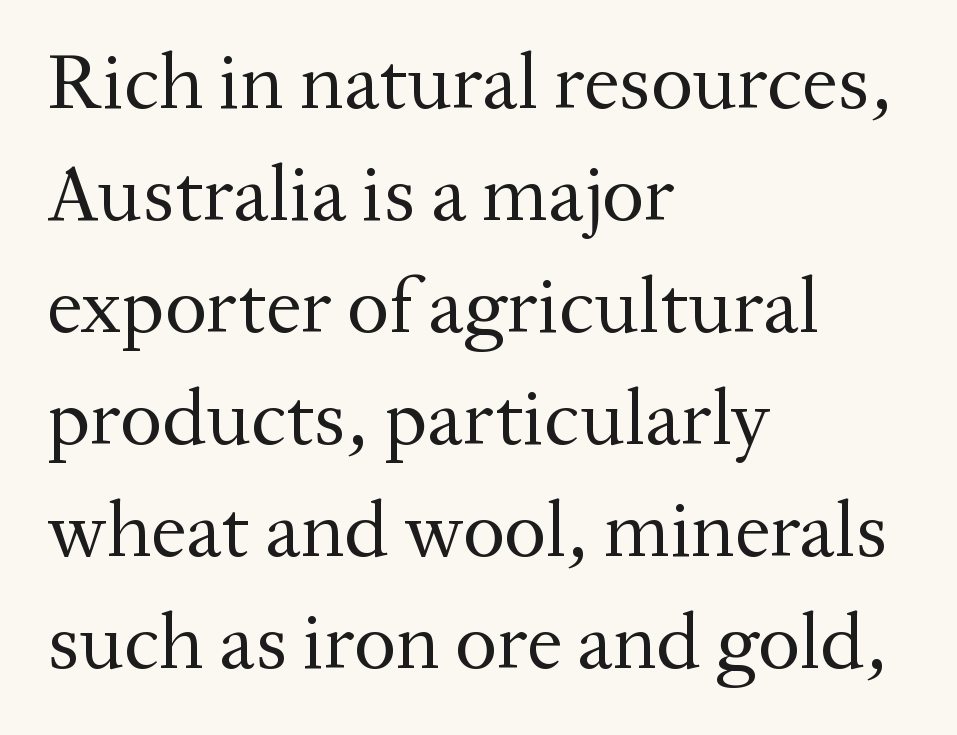
Here the glyphs are tracked normally, forming tight word shapes. The letters stand upright; this is a roman face. Beneath every word, the page is bare. Varying glyph widths throughout — classic text-font behaviour.
